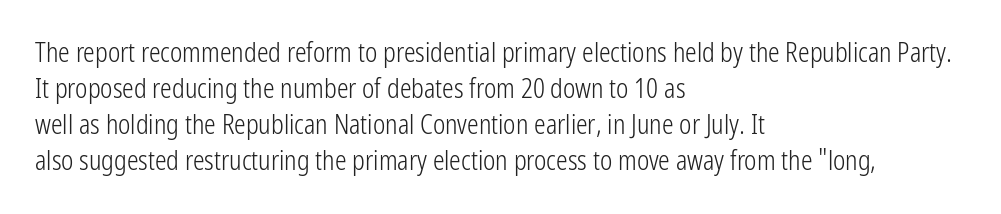
The characters are drawn with everyday or finer stroke widths. Line beginnings align vertically; line endings do not. Rule under the text: the space is simply empty. Words appear dense and cohesive because spacing is normal. Whoever set this chose a conventional vertical rhythm. Rendered with straight, roman letterforms.
